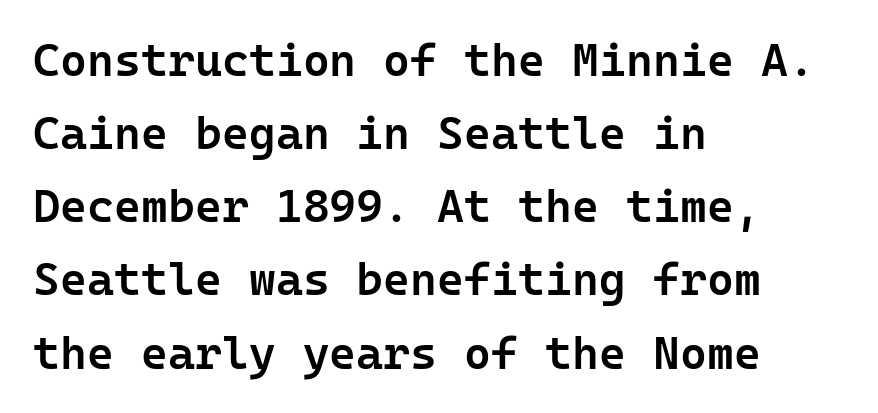
The image shows 46 px semibold sans-serif type, upright, monospaced; set left-aligned, normal line spacing (1.59x), normal letter spacing, not underlined; low stroke contrast and a medium x-height.
